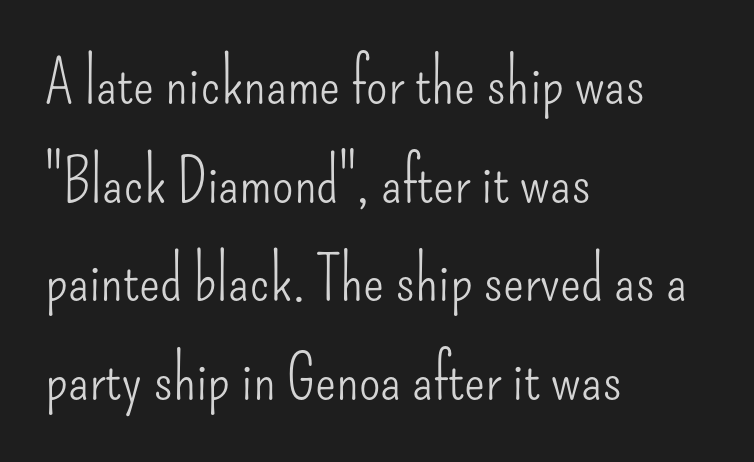
Nothing unusual about the tracking: characters are spaced as the font intends. If you drew a ruler down the left edge, every line would touch it. Leading matches the norm, producing a regular column. Letters have the restrained weight of plain body copy at most.
